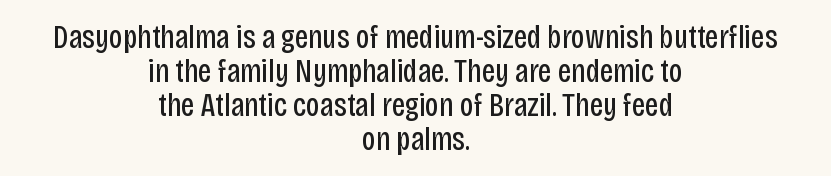
{"serif": "no", "italic": "no", "bold": "no", "weight": "regular", "width": "condensed", "stroke_contrast": "low", "x_height": "large", "monospaced": "no", "underline": "no", "align": "center", "line_spacing": "tight", "line_spacing_ratio": 1.03, "letter_spacing": "normal", "letter_spacing_em": 0.0, "glyph_px": 33}
